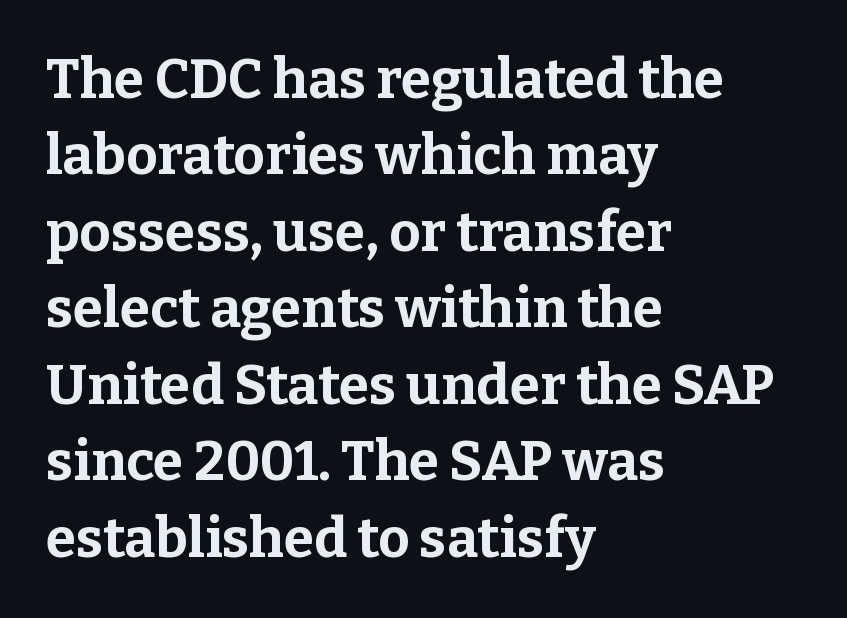
{"serif": "yes", "italic": "no", "bold": "yes", "weight": "bold", "width": "normal", "stroke_contrast": "low", "x_height": "medium", "monospaced": "no", "underline": "no", "align": "left", "line_spacing": "normal", "line_spacing_ratio": 1.39, "letter_spacing": "normal", "letter_spacing_em": 0.0, "glyph_px": 55}
